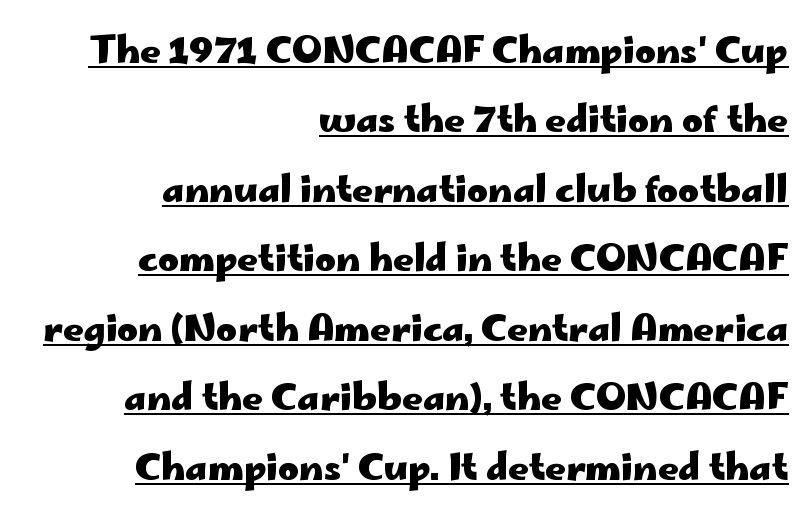
Q: Is the text bold? A: Yes.
Q: Is the text italic (slanted)? A: No, it is upright.
Q: Is the typeface a serif or a sans-serif typeface? A: Sans-serif.
Q: Is the text underlined? A: Yes.
Q: How is the paragraph aligned? A: Right-aligned.
Q: Is the spacing between letters normal or unusually wide? A: Normal.
Q: Is the spacing between lines tight, normal or loose? A: Loose.
Q: Width (condensed, normal, or wide)? A: Wide.
Q: Stroke contrast? A: Low.
Q: x-height? A: Small.
Q: Monospaced? A: No.
